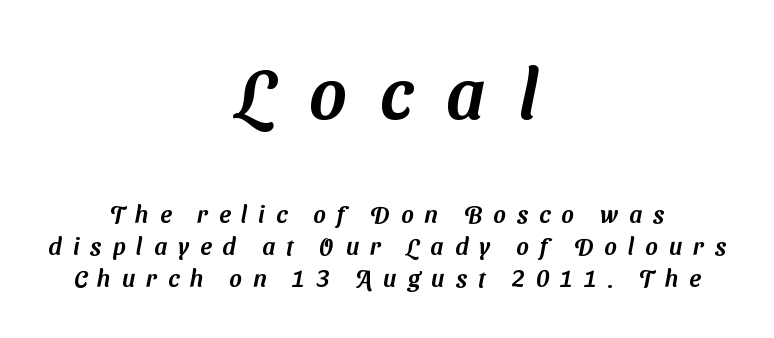
Looks like regular typesetting: each glyph gets only the width it needs. Does extra space separate the letters? Yes, quite a lot of it. If you squint, the top block still reads clearly — it's the larger of the two. The space beneath each line is pristine and unruled.
